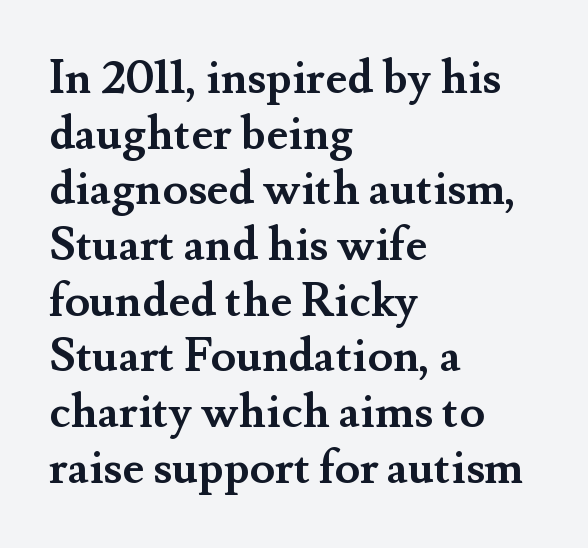
The image shows 46 px semibold serif type, upright; set left-aligned, line spacing 1.21x, normal letter spacing, not underlined; medium stroke contrast and a small x-height.
